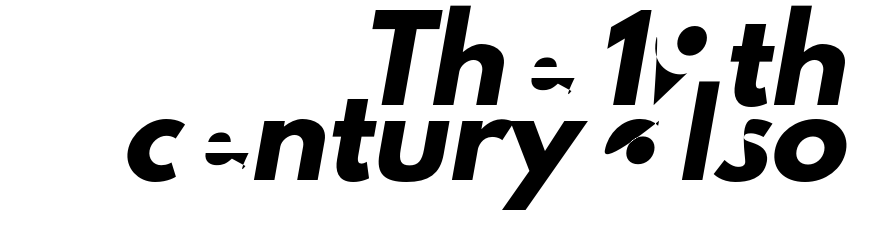
The image shows 77 px sans-serif type; set right-aligned, tight line spacing (0.97x), normal letter spacing, not underlined; low stroke contrast and a small x-height.
